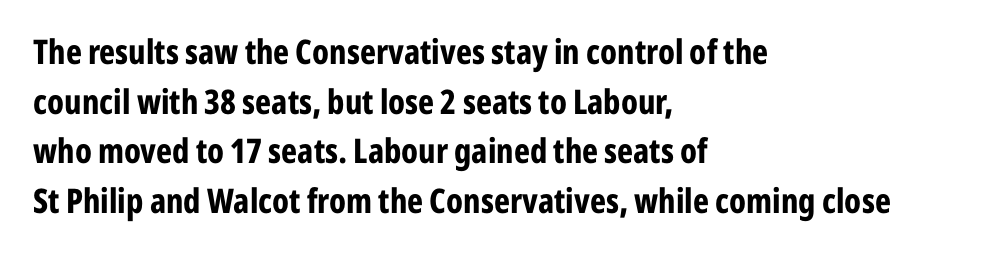
The image shows 34 px bold, condensed sans-serif type, upright; set left-aligned, normal line spacing (1.46x), normal letter spacing, not underlined; low stroke contrast and a medium x-height.
